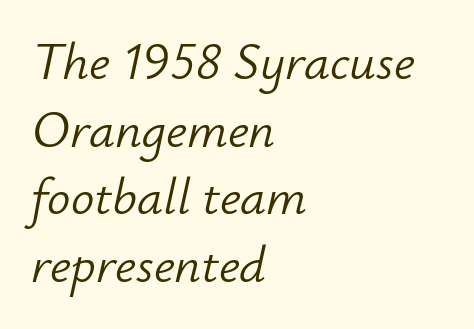
The image shows 52 px light type, italic (leaning right); set left-aligned, normal line spacing (1.3x), normal letter spacing, not underlined; low stroke contrast and a small x-height.
